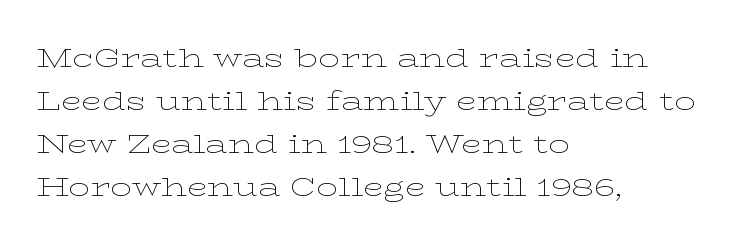
{"italic": "no", "bold": "no", "underline": "no", "align": "left", "line_spacing": "normal", "line_spacing_ratio": 1.59, "letter_spacing": "normal", "letter_spacing_em": 0.0, "glyph_px": 27}
